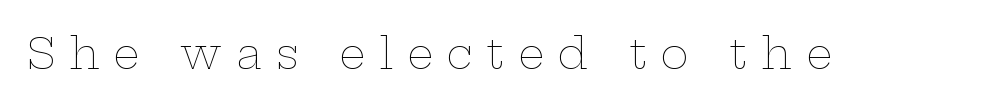
The image shows 42 px thin, wide type, upright; set unusually wide letter spacing (+0.33 em), not underlined; low stroke contrast and a medium x-height.
